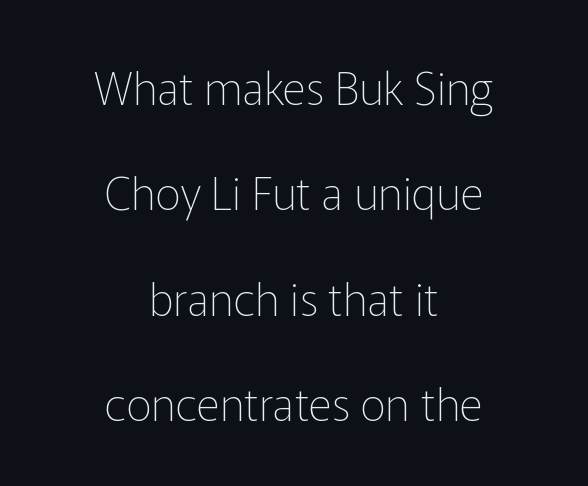
Q: Is the text bold? A: No.
Q: Is the text italic (slanted)? A: No, it is upright.
Q: Is the typeface a serif or a sans-serif typeface? A: Sans-serif.
Q: Is the text underlined? A: No.
Q: How is the paragraph aligned? A: Centered.
Q: Is the spacing between letters normal or unusually wide? A: Normal.
Q: Is the spacing between lines tight, normal or loose? A: Loose.
Q: Width (condensed, normal, or wide)? A: Normal.
Q: Stroke contrast? A: Low.
Q: x-height? A: Medium.
Q: Monospaced? A: No.
